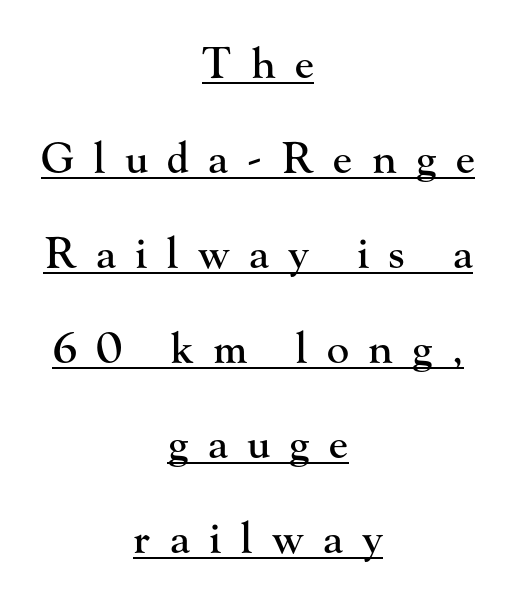
Q: Is the text italic (slanted)? A: No, it is upright.
Q: Is the typeface a serif or a sans-serif typeface? A: Serif.
Q: Is the text underlined? A: Yes.
Q: How is the paragraph aligned? A: Centered.
Q: Is the spacing between letters normal or unusually wide? A: Unusually wide.
Q: Is the spacing between lines tight, normal or loose? A: Loose.
Q: Width (condensed, normal, or wide)? A: Normal.
Q: Stroke contrast? A: High.
Q: x-height? A: Small.
Q: Monospaced? A: No.
